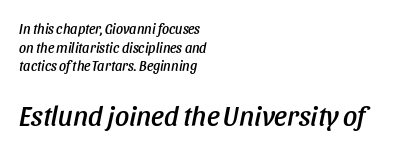
Q: Is the text italic (slanted)? A: Yes, it leans right by about 11 degrees.
Q: Is the text underlined? A: No.
Q: How is the paragraph aligned? A: Left-aligned.
Q: Is the spacing between letters normal or unusually wide? A: Normal.
Q: Is the spacing between lines tight, normal or loose? A: Normal.
Q: Which block of text is set in a larger size, the first (top) or the second (bottom)? A: The second (bottom) one.
Q: Width (condensed, normal, or wide)? A: Condensed.
Q: Stroke contrast? A: Low.
Q: x-height? A: Large.
Q: Monospaced? A: No.
